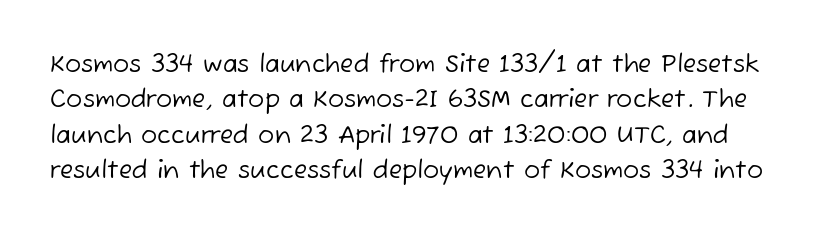
Has an underline been added? It has not. The rendering keeps characters at their native spacing. The strokes carry an ordinary text weight at most. A normal amount of white space separates one row of letters from the next.
